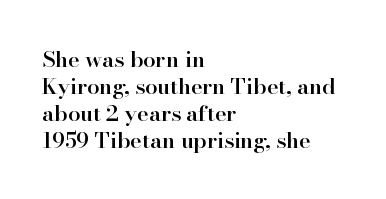
Letters rest on an invisible, unmarked baseline. Notice how the stems are strictly vertical — no italics here. In terms of letterspacing, this is plain default setting. This is moderately heavy type, rendered in semibold. Reading down the block, your eye returns to a fixed left position each line.
